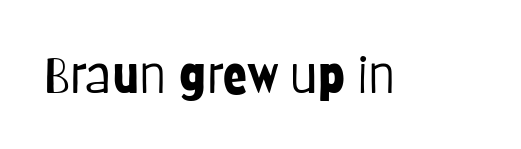
This is the regular roman posture of the typeface. This sample has the flowing, uneven cadence of proportional lettering. Words float on clear page, feet unadorned. The type family on display is of the sans-serif kind. Stems and bowls with no extra thickness — not bold.
